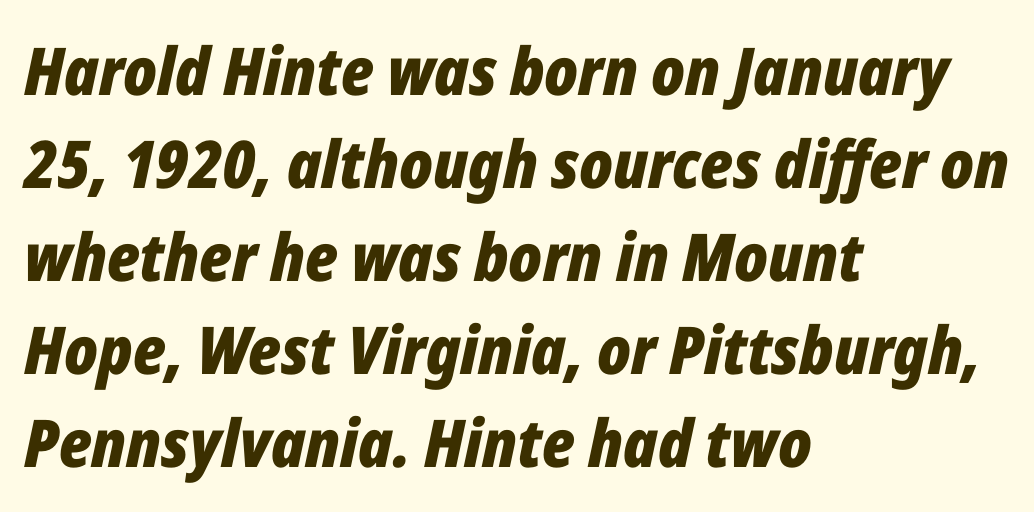
{"italic": "yes", "lean": "right", "slant_degrees": 12, "bold": "yes", "weight": "bold", "width": "condensed", "stroke_contrast": "low", "x_height": "medium", "monospaced": "no", "underline": "no", "align": "left", "line_spacing": "normal", "line_spacing_ratio": 1.41, "letter_spacing": "normal", "letter_spacing_em": 0.0, "glyph_px": 66}
